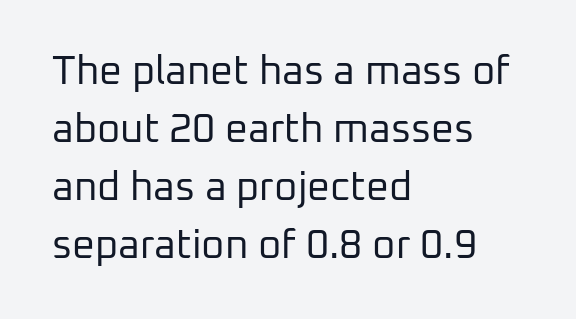
The image shows 40 px regular-weight sans-serif type, upright; set left-aligned, normal line spacing (1.45x), normal letter spacing, not underlined; low stroke contrast and a medium x-height.
